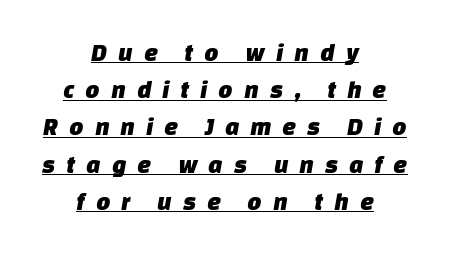
Q: Is the text underlined? A: Yes.
Q: How is the paragraph aligned? A: Centered.
Q: Is the spacing between letters normal or unusually wide? A: Unusually wide.
Q: Is the spacing between lines tight, normal or loose? A: Normal.
